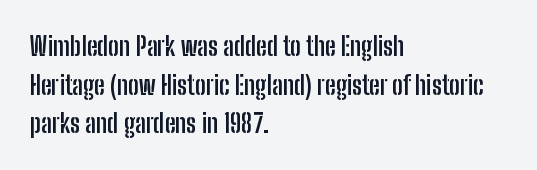
Leading: standard. Glyph-to-glyph distance matches everyday printed text. The face used here has the dense, thick strokes of a bold. These lines stack with their left ends in a neat column.
